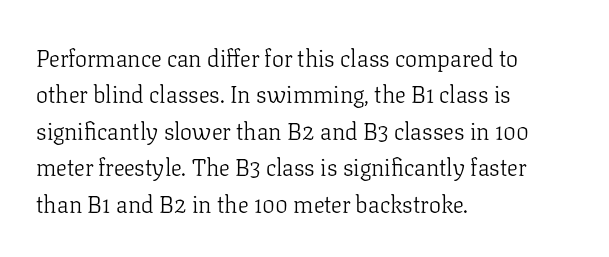
{"italic": "no", "bold": "no", "underline": "no", "align": "left", "line_spacing": "normal", "line_spacing_ratio": 1.52, "letter_spacing": "normal", "letter_spacing_em": 0.0, "glyph_px": 24}
